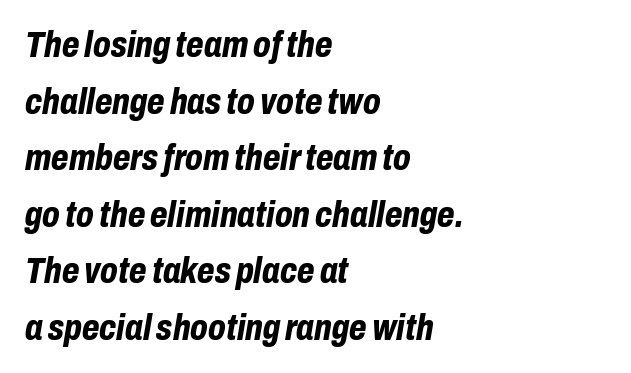
Does the weight exceed regular? Yes, all the way to bold. These lines are rendered in a variable-pitch font. The glyphs are unaccompanied by any horizontal stroke below them. This is oblique type, the kind used for emphasis or titles. The text block is weighted toward the left margin, trailing off unevenly rightward.
